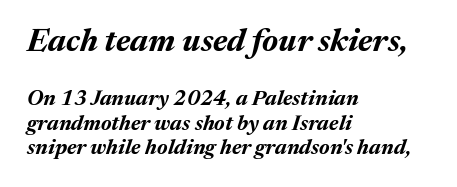
The image shows 32 px bold type, italic (leaning right); set left-aligned, tight line spacing (1.15x), normal letter spacing, not underlined; the first (top) block is 1.52x larger; medium stroke contrast and a medium x-height.
